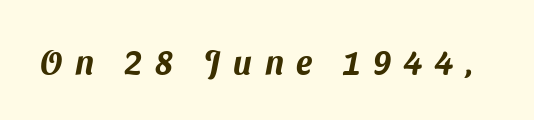
The line texture is sparse and dotted thanks to wide tracking. Here the designer chose a conventional face with non-uniform glyph widths. Stroke terminals: plain, sans-serif. Type without underlining.
